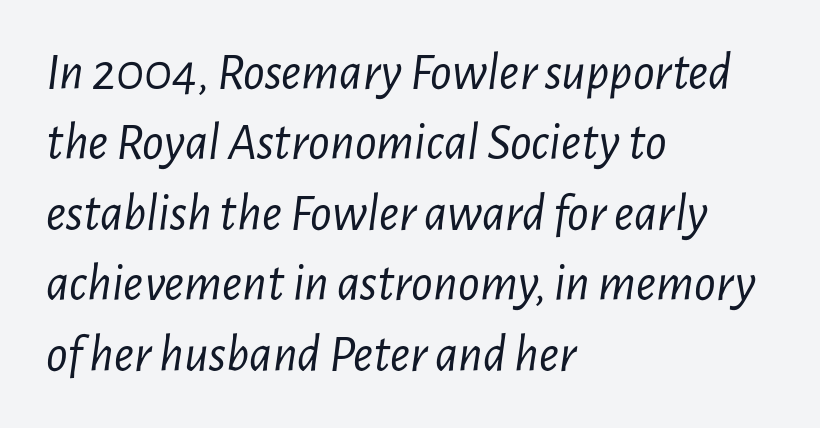
{"italic": "yes", "lean": "right", "slant_degrees": 7, "bold": "no", "weight": "light", "width": "condensed", "stroke_contrast": "low", "x_height": "medium", "monospaced": "no", "underline": "no", "align": "left", "line_spacing": "normal", "line_spacing_ratio": 1.33, "letter_spacing": "normal", "letter_spacing_em": 0.0, "glyph_px": 53}
